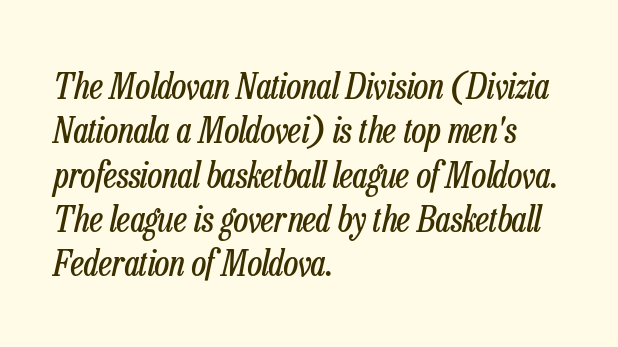
{"italic": "yes", "lean": "right", "slant_degrees": 13, "bold": "no", "weight": "regular", "width": "condensed", "stroke_contrast": "low", "x_height": "medium", "monospaced": "no", "underline": "no", "align": "left", "line_spacing_ratio": 1.23, "letter_spacing": "normal", "letter_spacing_em": 0.0, "glyph_px": 36}
